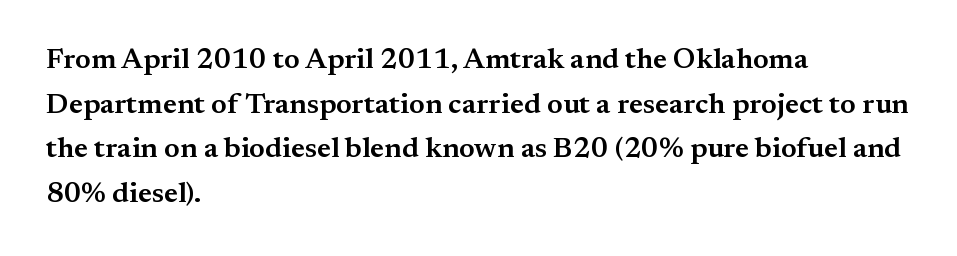
The image shows 29 px semibold serif type, upright; set left-aligned, normal line spacing (1.54x), normal letter spacing, not underlined; medium stroke contrast and a small x-height.
